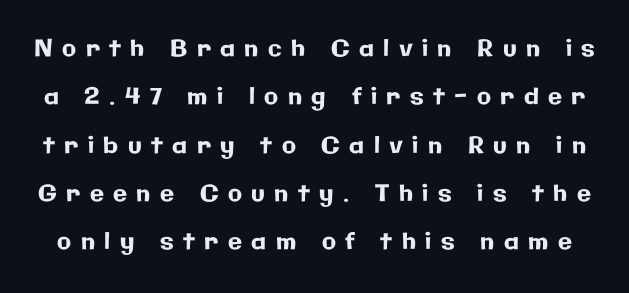
{"italic": "no", "underline": "no", "line_spacing": "loose", "line_spacing_ratio": 2.1, "letter_spacing": "wide", "letter_spacing_em": 0.41, "glyph_px": 23}
